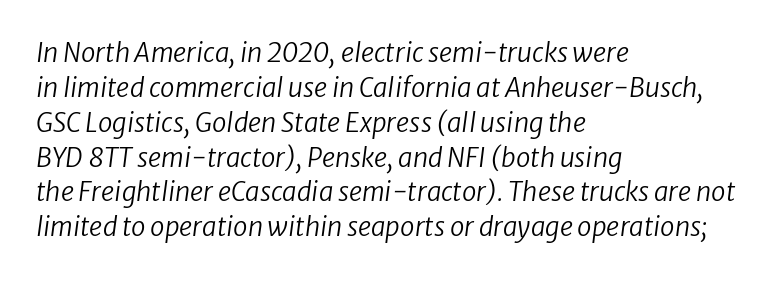
The image shows 26 px text type; set left-aligned, normal line spacing (1.34x), normal letter spacing, not underlined.
